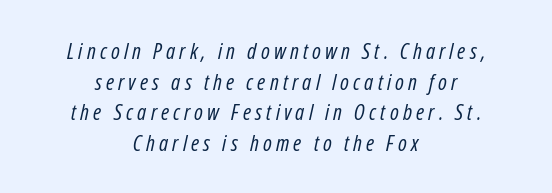
Q: Is the text bold? A: No.
Q: Is the text italic (slanted)? A: Yes, it leans right by about 12 degrees.
Q: Is the text underlined? A: No.
Q: How is the paragraph aligned? A: Centered.
Q: Is the spacing between lines tight, normal or loose? A: Normal.
